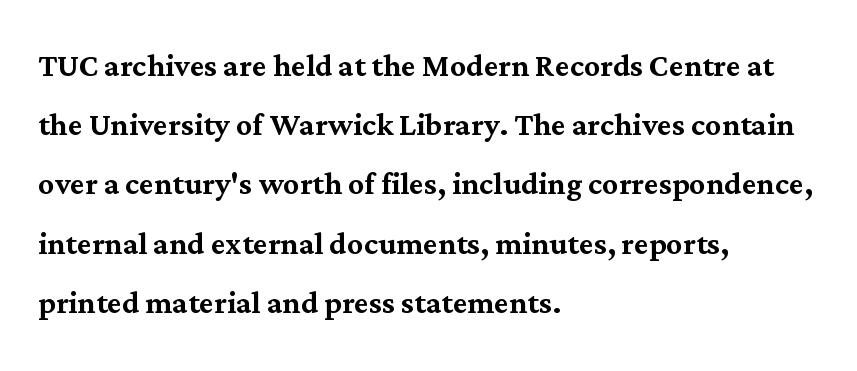
This block has exactly the height ordinary leading produces. The rendering uses natural spacing where letterforms have individual widths. Descenders hang freely into open space. Yep, those are serifs on the letters. No italicization has been applied; the sample stays upright.
